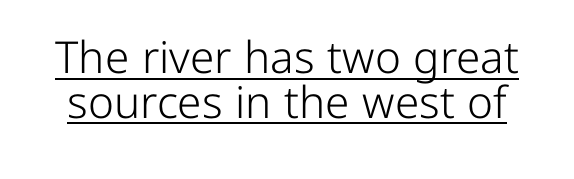
The image shows 44 px light sans-serif type, upright; set tight line spacing (1.02x), normal letter spacing, underlined; low stroke contrast and a medium x-height.
